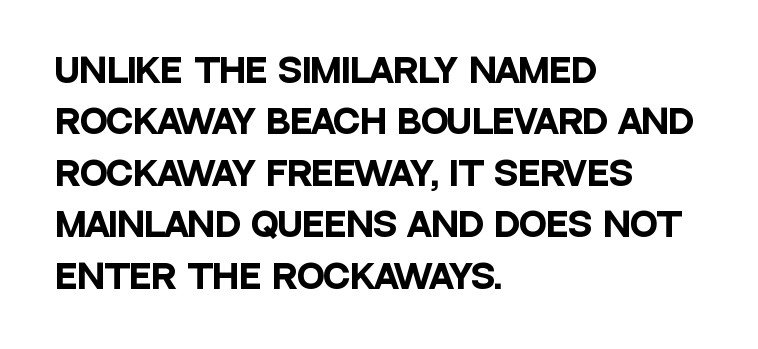
The image shows 33 px heavy, condensed sans-serif type, upright; set left-aligned, normal line spacing (1.56x), normal letter spacing, not underlined; low stroke contrast and a large x-height.
